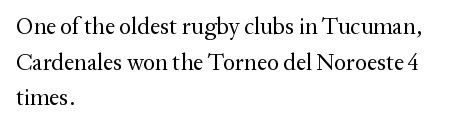
{"italic": "no", "bold": "no", "underline": "no", "align": "left", "line_spacing": "normal", "line_spacing_ratio": 1.55, "letter_spacing": "normal", "letter_spacing_em": 0.0, "glyph_px": 23}
